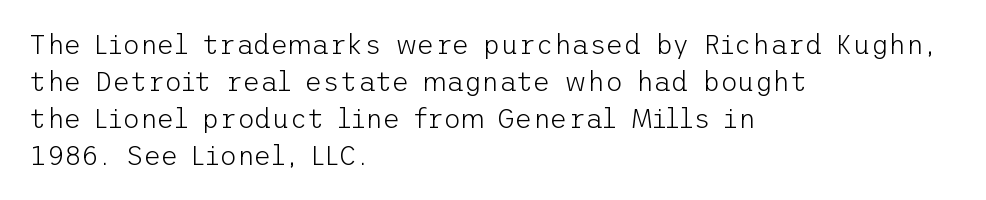
Q: Is the text bold? A: No.
Q: Is the text italic (slanted)? A: No, it is upright.
Q: Is the text underlined? A: No.
Q: How is the paragraph aligned? A: Left-aligned.
Q: Is the spacing between letters normal or unusually wide? A: Normal.
Q: Is the spacing between lines tight, normal or loose? A: Normal.
